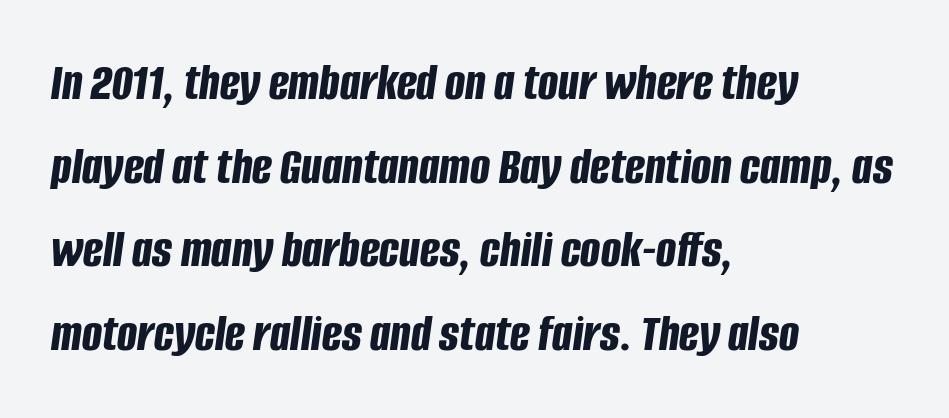
{"italic": "yes", "lean": "right", "slant_degrees": 8, "bold": "yes", "weight": "bold", "width": "condensed", "stroke_contrast": "low", "x_height": "large", "monospaced": "no", "underline": "no", "align": "left", "line_spacing": "normal", "line_spacing_ratio": 1.58, "letter_spacing": "normal", "letter_spacing_em": 0.0, "glyph_px": 53}
